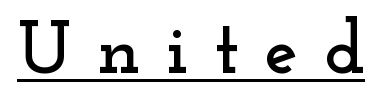
{"serif": "yes", "italic": "no", "width": "wide", "stroke_contrast": "low", "x_height": "small", "monospaced": "no", "underline": "yes", "letter_spacing": "wide", "letter_spacing_em": 0.34, "glyph_px": 75}
